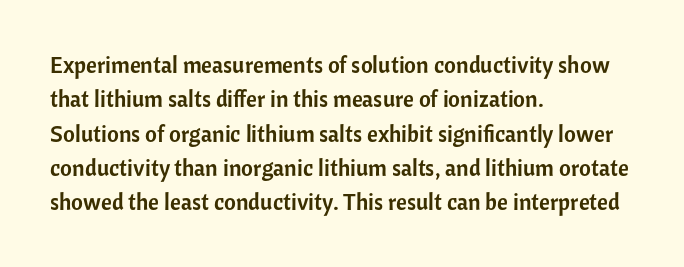
{"italic": "no", "underline": "no", "align": "left", "line_spacing": "normal", "line_spacing_ratio": 1.49, "letter_spacing": "normal", "letter_spacing_em": 0.0, "glyph_px": 23}
